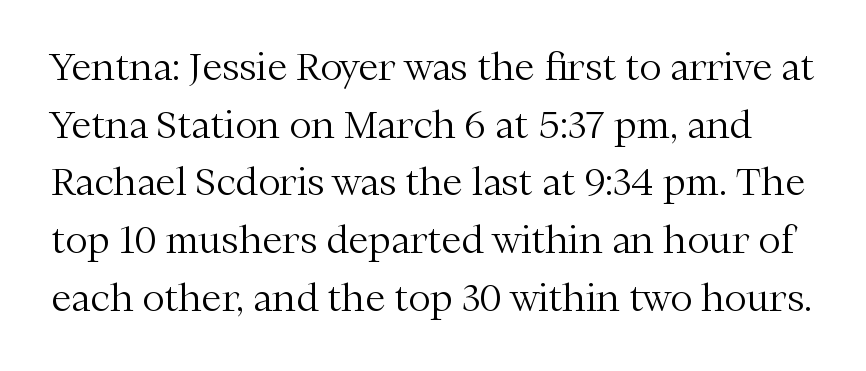
The image shows 37 px light serif type, upright; set normal line spacing (1.56x), normal letter spacing, not underlined; medium stroke contrast and a medium x-height.
